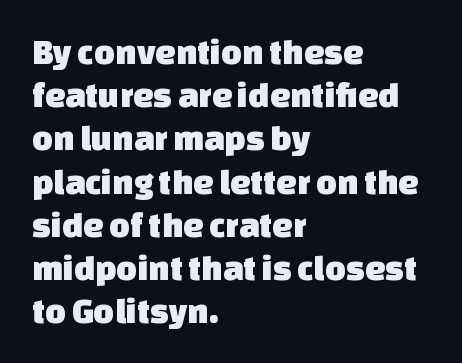
{"serif": "no", "width": "normal", "stroke_contrast": "low", "x_height": "large", "monospaced": "no", "underline": "no", "align": "left", "line_spacing_ratio": 1.2, "letter_spacing": "normal", "letter_spacing_em": 0.0, "glyph_px": 36}
